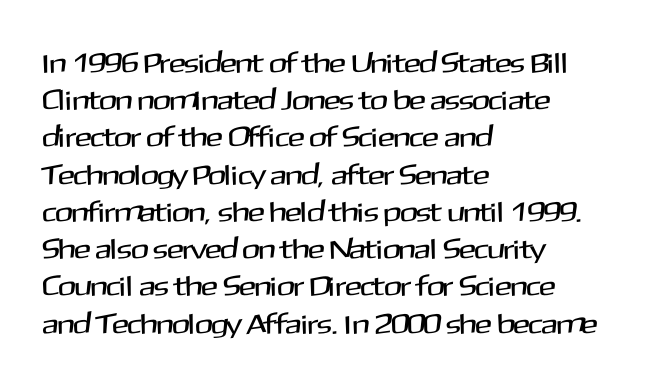
No extra tracking has been applied to these lines. Students, observe: this is what conventionally led text looks like. The string is rendered with underlining switched off. This is the regular roman posture of the typeface.
